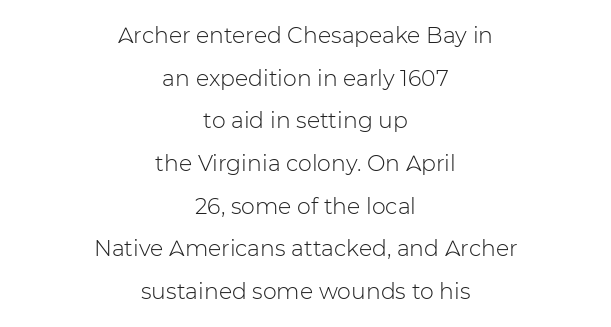
Q: Is the text bold? A: No.
Q: Is the text italic (slanted)? A: No, it is upright.
Q: Is the text underlined? A: No.
Q: How is the paragraph aligned? A: Centered.
Q: Is the spacing between letters normal or unusually wide? A: Normal.
Q: Is the spacing between lines tight, normal or loose? A: Loose.
